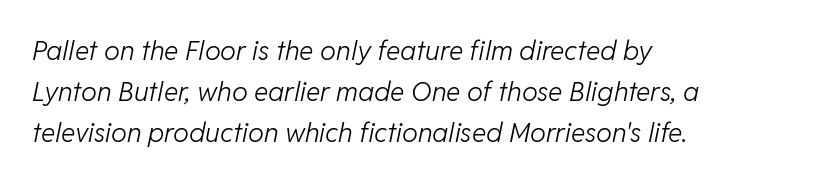
Q: Is the text bold? A: No.
Q: Is the text italic (slanted)? A: Yes, it leans right by about 11 degrees.
Q: Is the text underlined? A: No.
Q: How is the paragraph aligned? A: Left-aligned.
Q: Is the spacing between letters normal or unusually wide? A: Normal.
Q: Is the spacing between lines tight, normal or loose? A: Normal.
